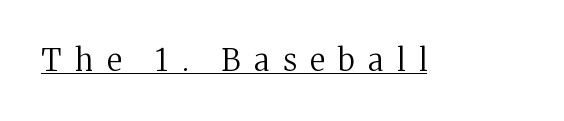
{"serif": "yes", "italic": "no", "bold": "no", "weight": "regular", "width": "normal", "stroke_contrast": "medium", "x_height": "medium", "monospaced": "no", "underline": "yes", "letter_spacing": "wide", "letter_spacing_em": 0.46, "glyph_px": 30}
